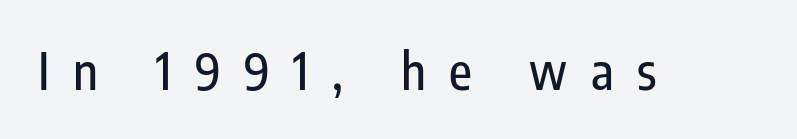
{"serif": "no", "italic": "no", "width": "condensed", "stroke_contrast": "low", "x_height": "medium", "monospaced": "no", "underline": "no", "letter_spacing": "wide", "letter_spacing_em": 0.47, "glyph_px": 50}
